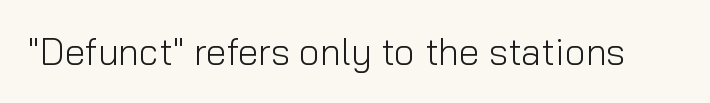
{"serif": "no", "italic": "no", "bold": "no", "weight": "light", "width": "normal", "stroke_contrast": "low", "x_height": "medium", "monospaced": "no", "underline": "no", "letter_spacing": "normal", "letter_spacing_em": 0.0, "glyph_px": 37}
